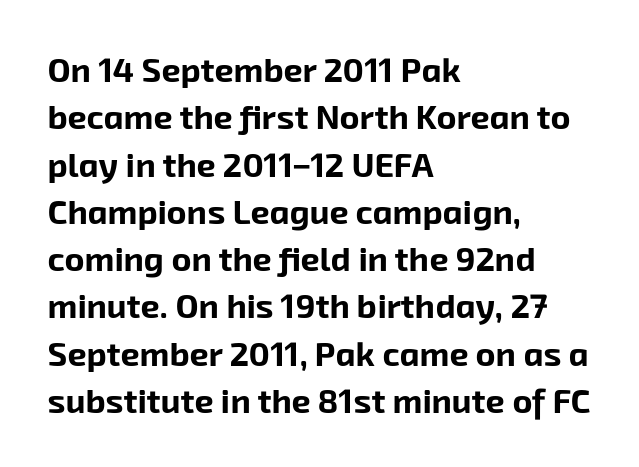
The image shows 34 px bold sans-serif type; set left-aligned, normal line spacing (1.39x), normal letter spacing, not underlined; low stroke contrast and a medium x-height.
